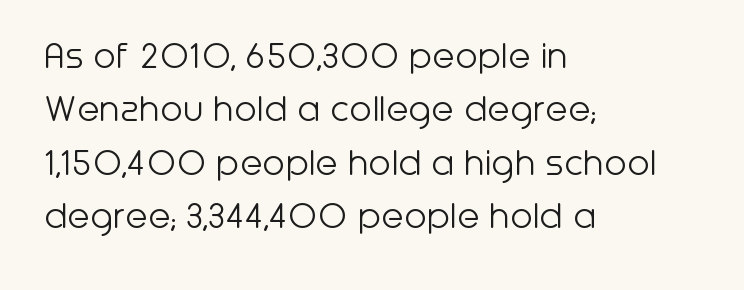
Q: Is the text bold? A: No.
Q: Is the text italic (slanted)? A: No, it is upright.
Q: Is the typeface a serif or a sans-serif typeface? A: Sans-serif.
Q: Is the text underlined? A: No.
Q: How is the paragraph aligned? A: Left-aligned.
Q: Is the spacing between letters normal or unusually wide? A: Normal.
Q: Is the spacing between lines tight, normal or loose? A: Normal.
Q: Width (condensed, normal, or wide)? A: Normal.
Q: Stroke contrast? A: Low.
Q: x-height? A: Medium.
Q: Monospaced? A: No.
